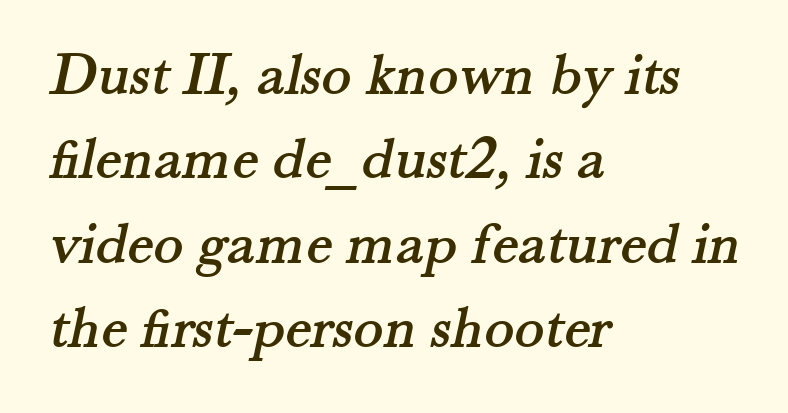
{"serif": "yes", "width": "normal", "stroke_contrast": "medium", "x_height": "small", "monospaced": "no", "underline": "no", "align": "left", "line_spacing": "normal", "line_spacing_ratio": 1.36, "letter_spacing": "normal", "letter_spacing_em": 0.0, "glyph_px": 62}
